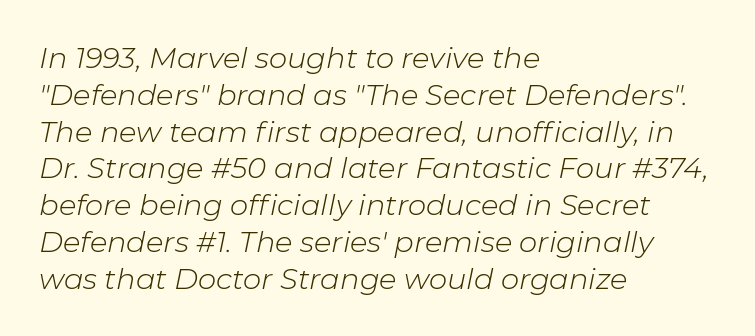
{"italic": "yes", "lean": "right", "slant_degrees": 11, "bold": "no", "weight": "light", "width": "normal", "stroke_contrast": "low", "x_height": "medium", "monospaced": "no", "underline": "no", "align": "left", "line_spacing": "normal", "line_spacing_ratio": 1.27, "letter_spacing": "normal", "letter_spacing_em": 0.0, "glyph_px": 29}
